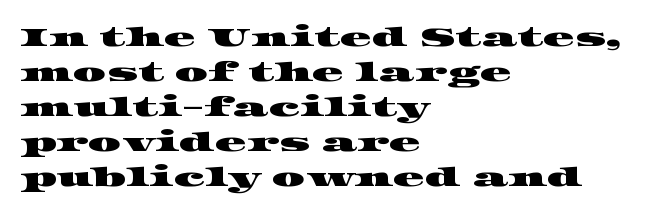
{"underline": "no", "align": "left", "line_spacing": "normal", "line_spacing_ratio": 1.35, "letter_spacing": "normal", "letter_spacing_em": 0.0, "glyph_px": 26}
